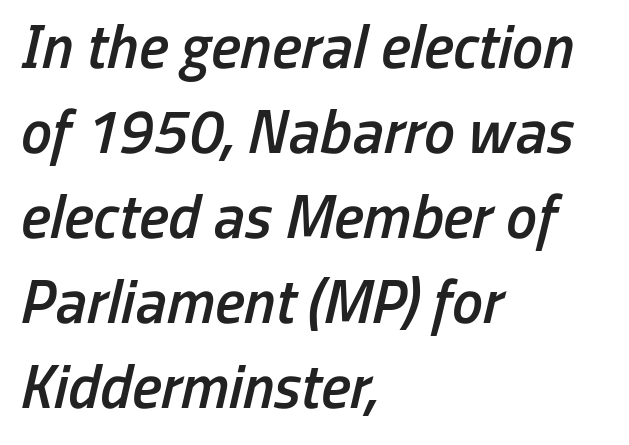
Q: Is the text bold? A: Semi-bold.
Q: Is the text italic (slanted)? A: Yes, it leans right by about 13 degrees.
Q: Is the text underlined? A: No.
Q: How is the paragraph aligned? A: Left-aligned.
Q: Is the spacing between letters normal or unusually wide? A: Normal.
Q: Is the spacing between lines tight, normal or loose? A: Normal.
Q: Width (condensed, normal, or wide)? A: Condensed.
Q: Stroke contrast? A: Low.
Q: x-height? A: Medium.
Q: Monospaced? A: No.
